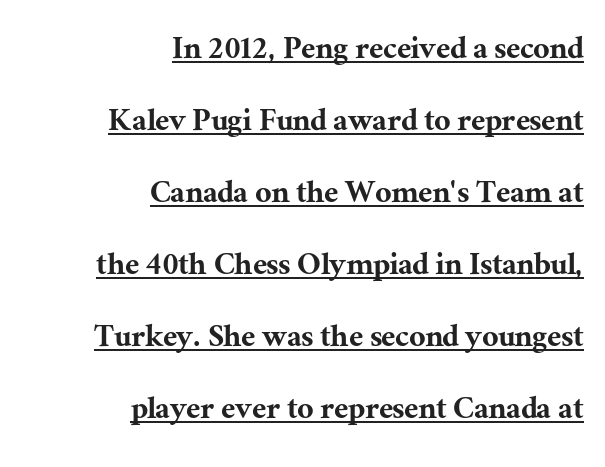
Q: Is the text italic (slanted)? A: No, it is upright.
Q: Is the typeface a serif or a sans-serif typeface? A: Serif.
Q: Is the text underlined? A: Yes.
Q: How is the paragraph aligned? A: Right-aligned.
Q: Is the spacing between letters normal or unusually wide? A: Normal.
Q: Is the spacing between lines tight, normal or loose? A: Loose.
Q: Width (condensed, normal, or wide)? A: Normal.
Q: Stroke contrast? A: Medium.
Q: x-height? A: Medium.
Q: Monospaced? A: No.
